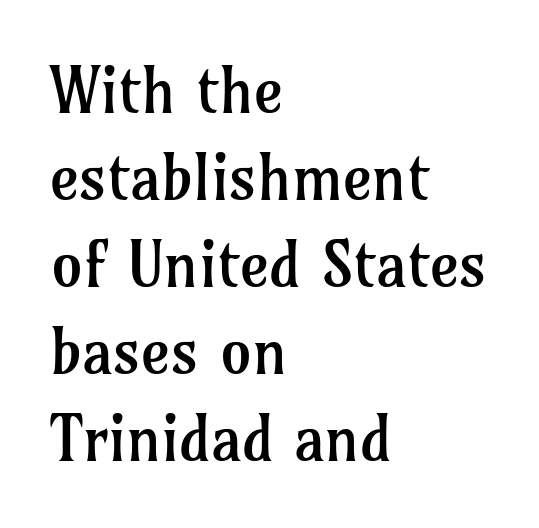
The image shows 63 px regular-weight serif type, upright; set left-aligned, normal line spacing (1.38x), normal letter spacing, not underlined; low stroke contrast and a medium x-height.
